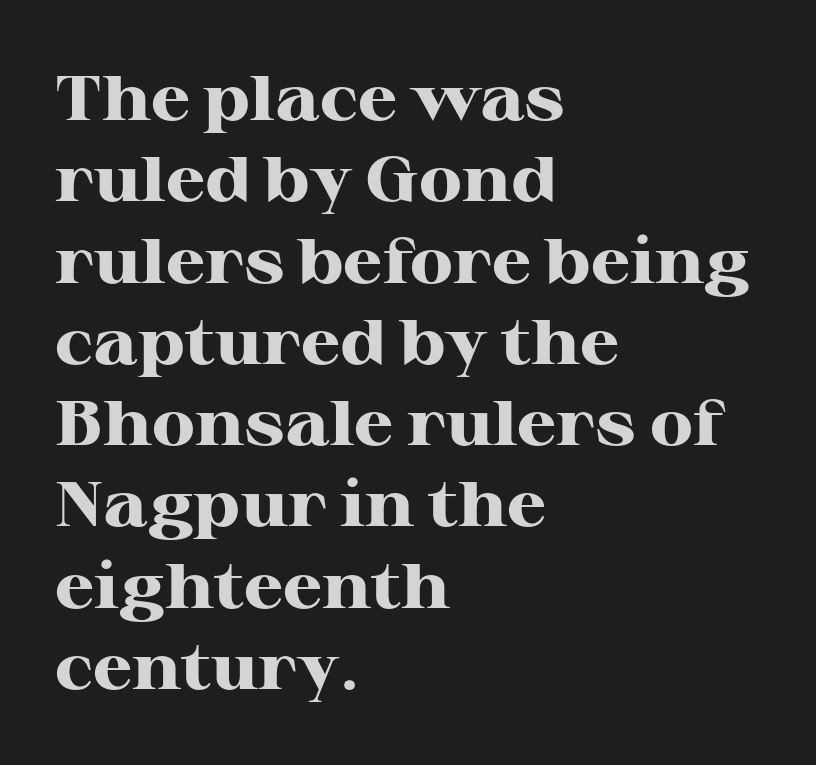
{"serif": "yes", "italic": "no", "bold": "yes", "weight": "heavy", "width": "wide", "stroke_contrast": "high", "x_height": "medium", "monospaced": "no", "underline": "no", "align": "left", "line_spacing": "normal", "line_spacing_ratio": 1.29, "letter_spacing": "normal", "letter_spacing_em": 0.0, "glyph_px": 63}
